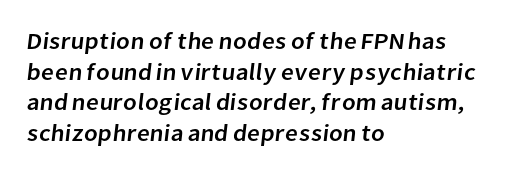
{"underline": "no", "align": "left", "line_spacing": "normal", "line_spacing_ratio": 1.33, "letter_spacing": "normal", "letter_spacing_em": 0.0, "glyph_px": 23}
